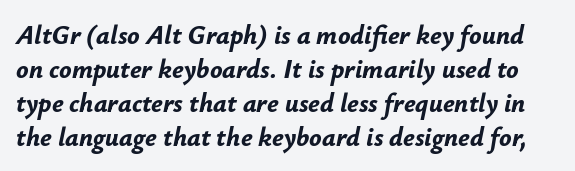
The image shows 26 px bold type, italic (leaning right); set normal line spacing (1.31x), normal letter spacing, not underlined.
